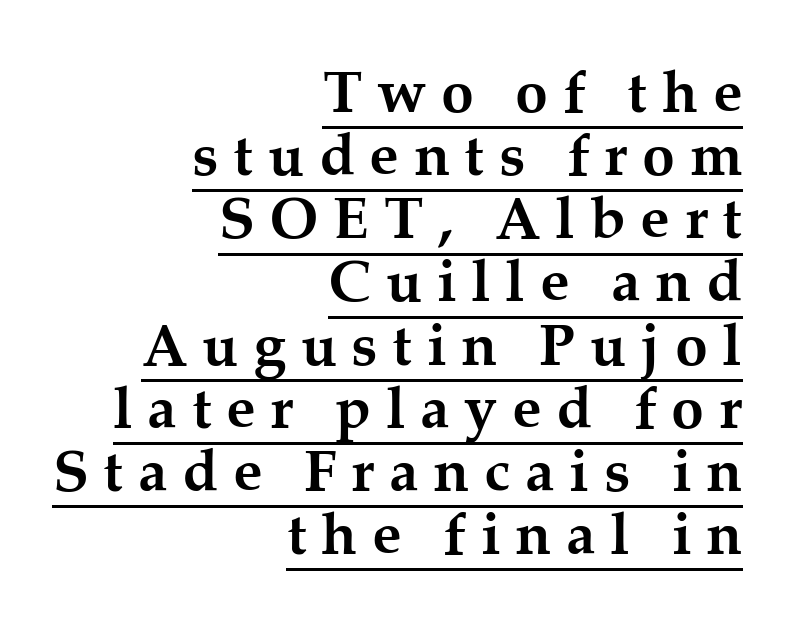
Q: Is the text bold? A: Yes.
Q: Is the text italic (slanted)? A: No, it is upright.
Q: Is the typeface a serif or a sans-serif typeface? A: Serif.
Q: Is the text underlined? A: Yes.
Q: How is the paragraph aligned? A: Right-aligned.
Q: Is the spacing between letters normal or unusually wide? A: Unusually wide.
Q: Is the spacing between lines tight, normal or loose? A: Tight.
Q: Width (condensed, normal, or wide)? A: Normal.
Q: Stroke contrast? A: Medium.
Q: x-height? A: Medium.
Q: Monospaced? A: No.
